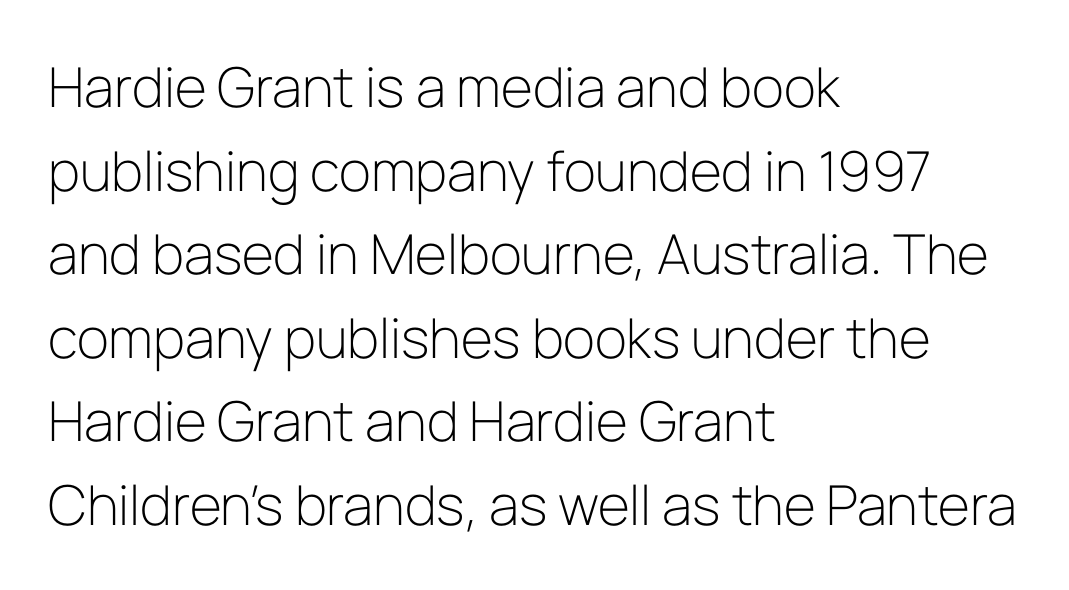
{"serif": "no", "italic": "no", "bold": "no", "weight": "light", "width": "normal", "stroke_contrast": "low", "x_height": "medium", "monospaced": "no", "underline": "no", "align": "left", "line_spacing": "normal", "line_spacing_ratio": 1.52, "letter_spacing": "normal", "letter_spacing_em": 0.0, "glyph_px": 55}
